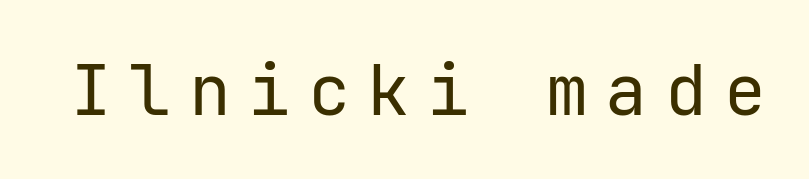
Q: Is the text bold? A: No.
Q: Is the text italic (slanted)? A: No, it is upright.
Q: Is the typeface a serif or a sans-serif typeface? A: Sans-serif.
Q: Is the text underlined? A: No.
Q: Is the spacing between letters normal or unusually wide? A: Unusually wide.
Q: Width (condensed, normal, or wide)? A: Normal.
Q: Stroke contrast? A: Low.
Q: x-height? A: Medium.
Q: Monospaced? A: Yes.
